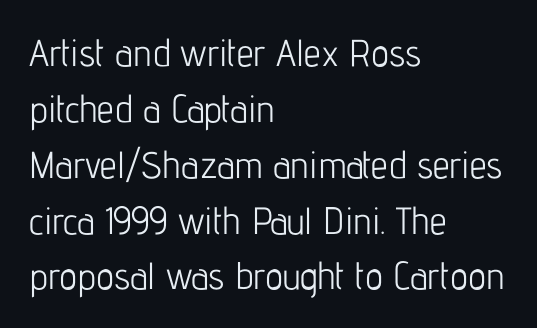
The image shows 38 px light, condensed sans-serif type, upright; set left-aligned, normal line spacing (1.47x), normal letter spacing, not underlined; low stroke contrast and a medium x-height.
